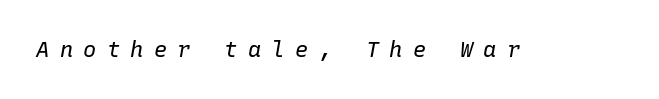
The image shows 22 px text type, italic (leaning right); set unusually wide letter spacing (+0.47 em), not underlined.
